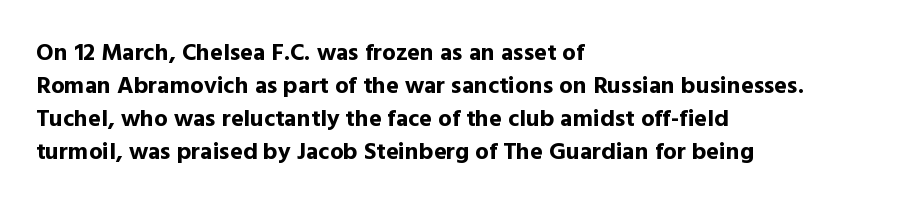
These lines keep a tight, regular rhythm from letter to letter. Heavy-handed strokes throughout: this text is bold. A normal amount of white space separates one row of letters from the next. The font's upright variant was chosen for this text. The string is rendered with underlining switched off. Which margin do the lines hug? The left one — the right edge is uneven.
